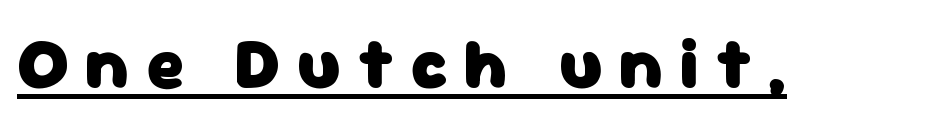
The image shows 71 px heavy sans-serif type, upright; set unusually wide letter spacing (+0.23 em), underlined; low stroke contrast and a medium x-height.
